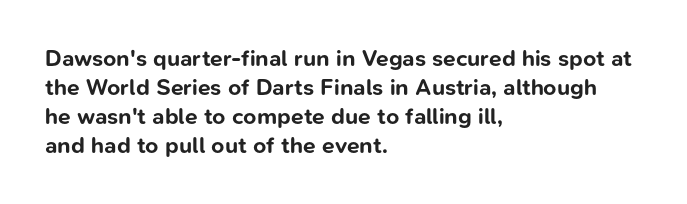
The typography opts for an upright posture over an oblique one. What weight is shown? A full bold with thick strokes. How would I describe the line gaps? Plain and ordinary. Each line starts at the same left margin while the right side varies.
